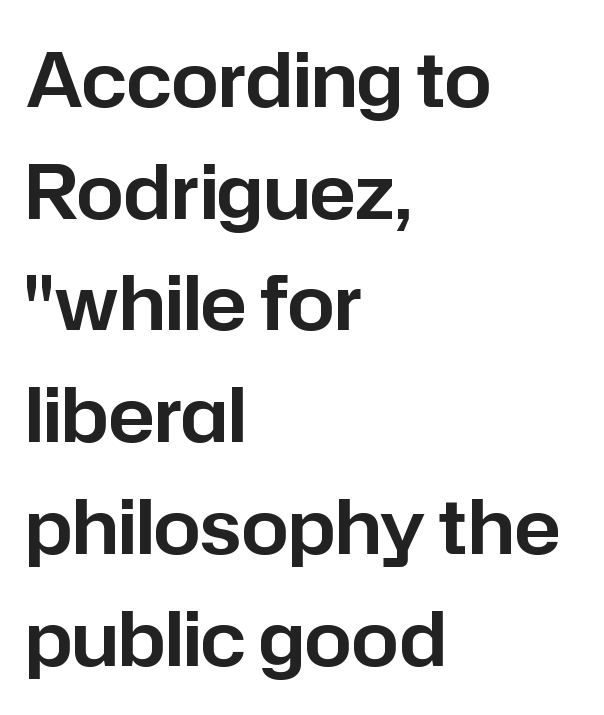
{"serif": "no", "italic": "no", "width": "normal", "stroke_contrast": "low", "x_height": "medium", "monospaced": "no", "underline": "no", "align": "left", "line_spacing": "normal", "line_spacing_ratio": 1.49, "letter_spacing": "normal", "letter_spacing_em": 0.0, "glyph_px": 75}
